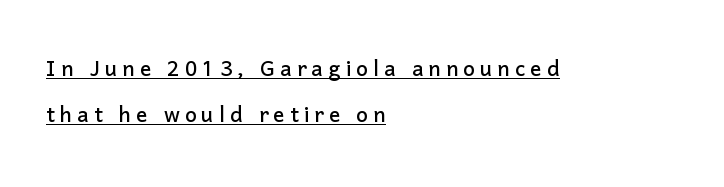
Q: Is the text italic (slanted)? A: No, it is upright.
Q: Is the typeface a serif or a sans-serif typeface? A: Sans-serif.
Q: Is the text underlined? A: Yes.
Q: How is the paragraph aligned? A: Left-aligned.
Q: Is the spacing between lines tight, normal or loose? A: Normal.
Q: Width (condensed, normal, or wide)? A: Normal.
Q: Stroke contrast? A: Low.
Q: x-height? A: Medium.
Q: Monospaced? A: No.
